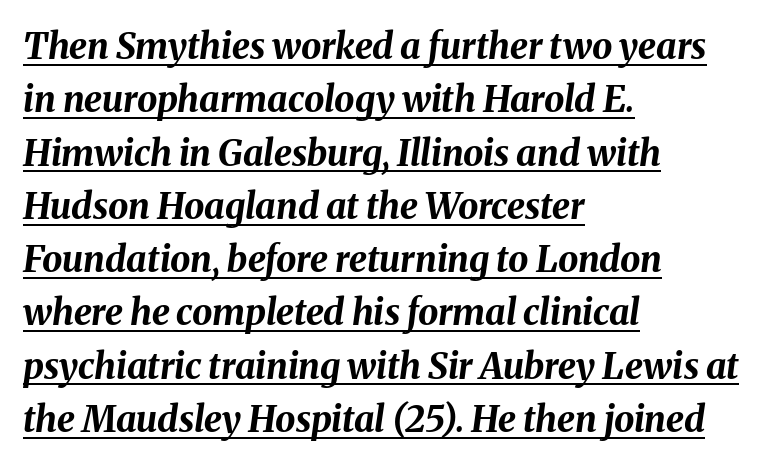
The image shows 36 px bold type, italic (leaning right); set left-aligned, normal line spacing (1.48x), normal letter spacing, underlined; medium stroke contrast and a medium x-height.
